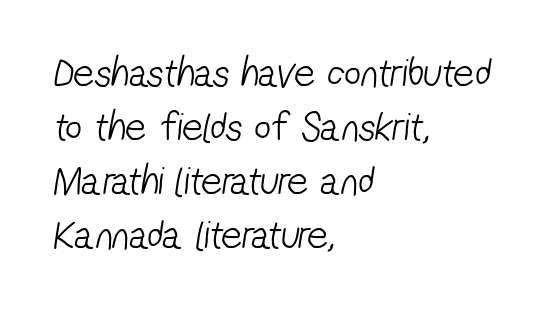
{"serif": "no", "bold": "no", "weight": "light", "width": "condensed", "stroke_contrast": "low", "x_height": "medium", "monospaced": "no", "underline": "no", "align": "left", "line_spacing": "normal", "line_spacing_ratio": 1.32, "letter_spacing": "normal", "letter_spacing_em": 0.0, "glyph_px": 41}
